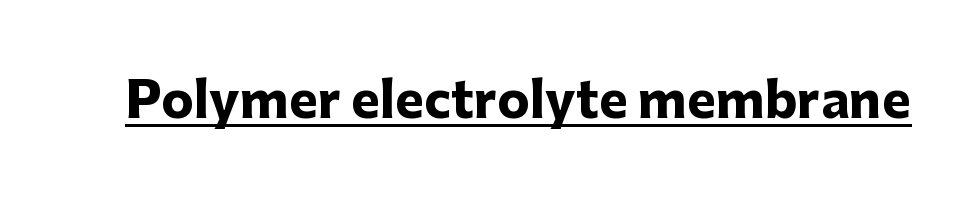
Does the lettering tilt? It doesn't — this is upright. Its strokes are broad and dark, the hallmark of bold type. Tracking value appears to be zero — textbook default spacing. This sample carries an underscore along the baseline area. This is sans-serif lettering, the kind often seen on screens and signage.
